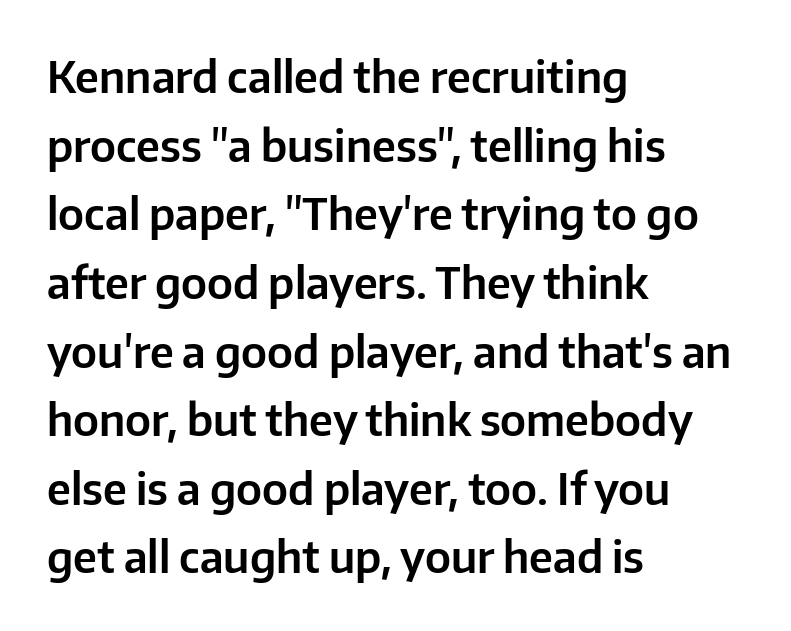
Nope, no serifs anywhere on these letters. The letters sit at their default tracking, neither squeezed nor spread. Rendered with straight, roman letterforms. The foot of each line stays bare and open.
